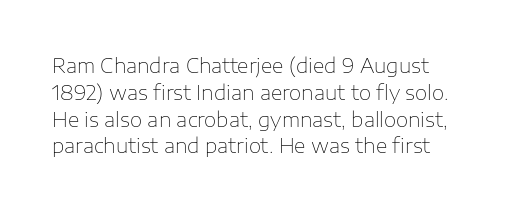
Evenly set lines give the paragraph a standard silhouette. Underlining? Definitely not there. Vertical strokes here are truly vertical. Is the stroke heavy? The answer is a plain regular-or-lighter.
